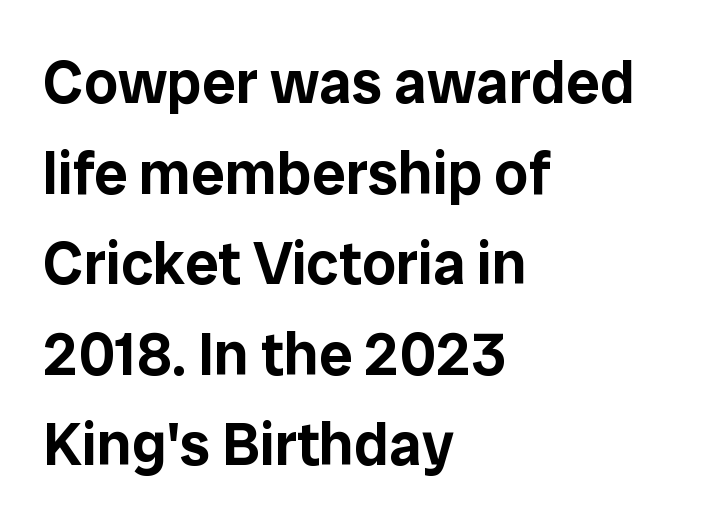
The type sits square on the baseline with zero lean. The ragged edge is on the right, which tells us the setting is flush left. The passage shown stacks its lines at a standard gap. The letters advance in unequal steps, a hallmark of proportional type. Compared with typical body copy, the letter spacing here is the same.
